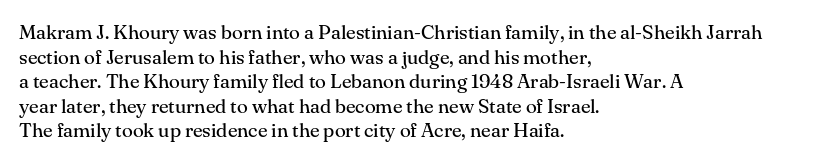
{"italic": "no", "bold": "no", "underline": "no", "align": "left", "line_spacing_ratio": 1.23, "letter_spacing": "normal", "letter_spacing_em": 0.0, "glyph_px": 20}
